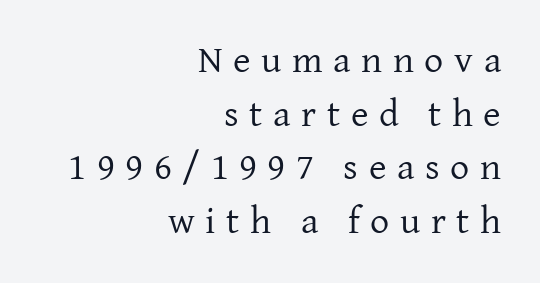
{"serif": "yes", "italic": "no", "bold": "no", "weight": "regular", "width": "normal", "stroke_contrast": "low", "x_height": "medium", "monospaced": "no", "underline": "no", "align": "right", "line_spacing": "normal", "line_spacing_ratio": 1.41, "letter_spacing": "wide", "letter_spacing_em": 0.28, "glyph_px": 38}
